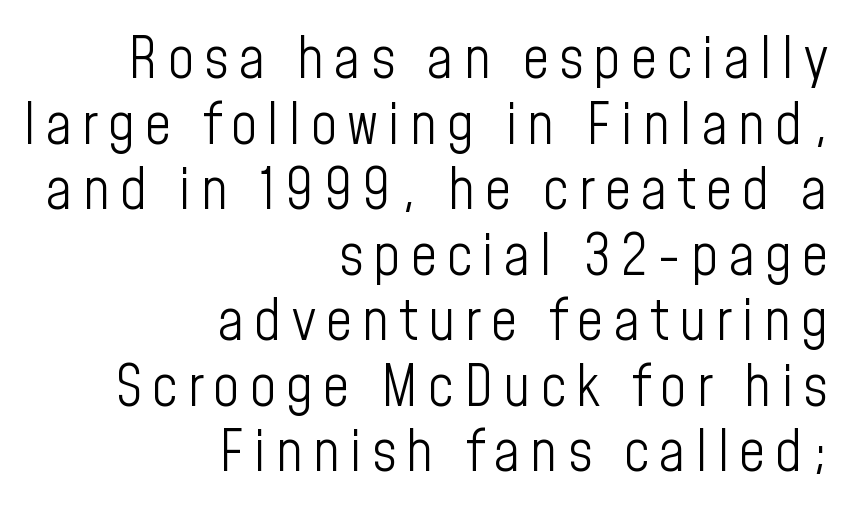
{"serif": "no", "italic": "no", "bold": "no", "weight": "light", "width": "condensed", "stroke_contrast": "low", "x_height": "medium", "monospaced": "no", "underline": "no", "align": "right", "line_spacing": "tight", "line_spacing_ratio": 1.13, "glyph_px": 58}
